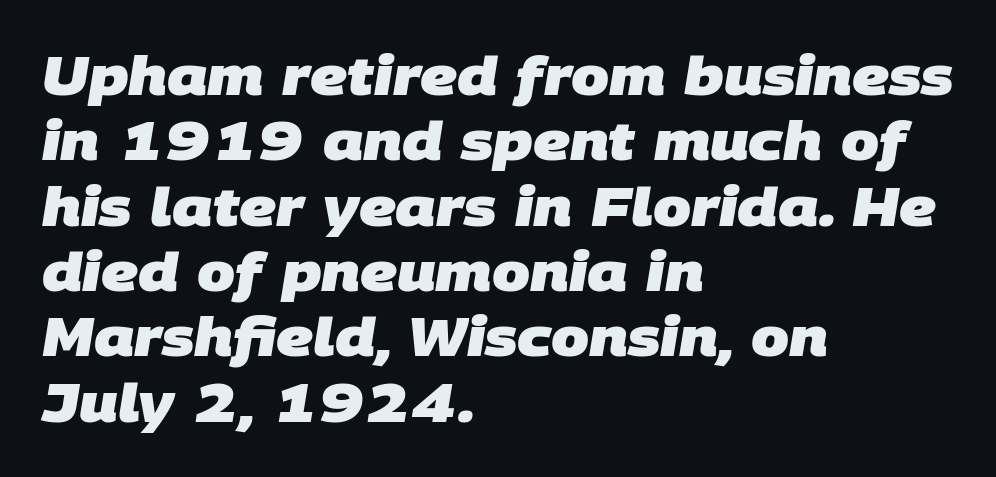
Font category for this specimen: sans-serif. A student would call this left alignment; a typographer would say flush left, rag right. Has an underline been added? It has not. Characters follow at the spacing the type designer built in. The letters are bold, with thick, heavy strokes.
